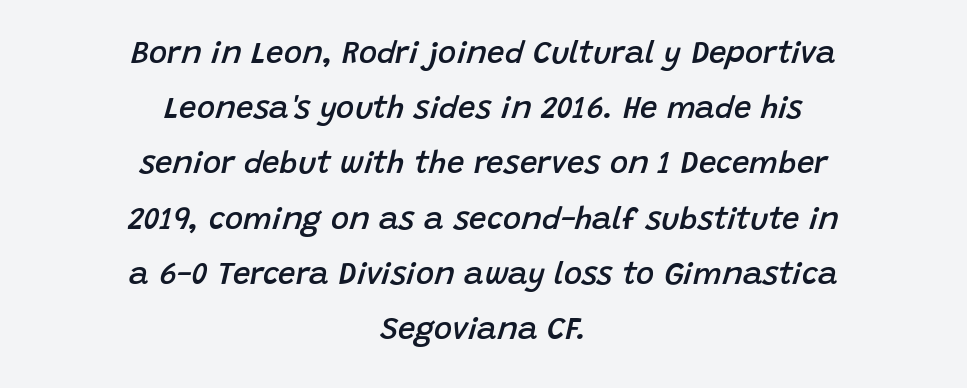
Q: Is the text bold? A: Semi-bold.
Q: Is the text italic (slanted)? A: Yes, it leans right by about 15 degrees.
Q: Is the text underlined? A: No.
Q: How is the paragraph aligned? A: Centered.
Q: Is the spacing between letters normal or unusually wide? A: Normal.
Q: Width (condensed, normal, or wide)? A: Normal.
Q: Stroke contrast? A: Low.
Q: x-height? A: Large.
Q: Monospaced? A: No.
